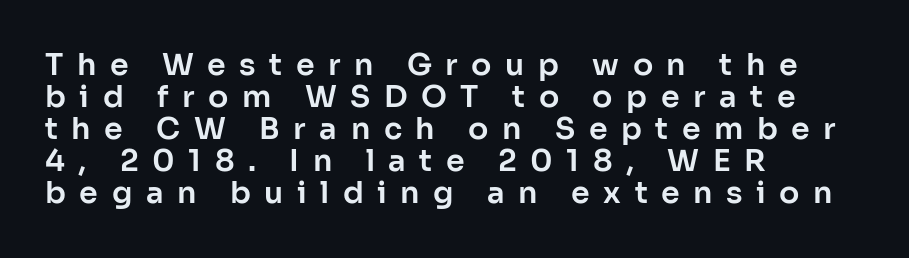
Q: Is the text italic (slanted)? A: No, it is upright.
Q: Is the typeface a serif or a sans-serif typeface? A: Sans-serif.
Q: Is the text underlined? A: No.
Q: How is the paragraph aligned? A: Left-aligned.
Q: Is the spacing between letters normal or unusually wide? A: Unusually wide.
Q: Is the spacing between lines tight, normal or loose? A: Tight.
Q: Width (condensed, normal, or wide)? A: Normal.
Q: Stroke contrast? A: Low.
Q: x-height? A: Medium.
Q: Monospaced? A: No.
